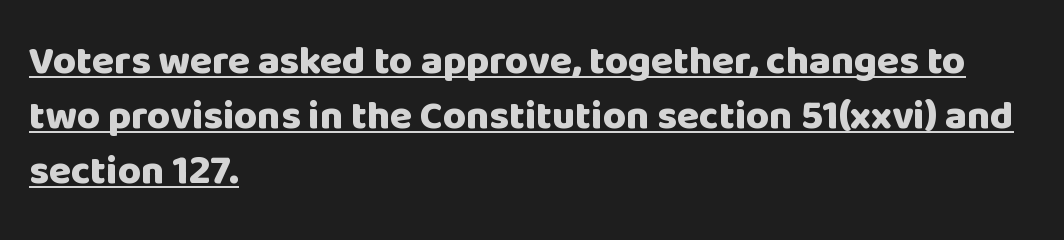
Q: Is the text bold? A: Yes.
Q: Is the text italic (slanted)? A: No, it is upright.
Q: Is the typeface a serif or a sans-serif typeface? A: Sans-serif.
Q: Is the text underlined? A: Yes.
Q: How is the paragraph aligned? A: Left-aligned.
Q: Is the spacing between letters normal or unusually wide? A: Normal.
Q: Is the spacing between lines tight, normal or loose? A: Normal.
Q: Width (condensed, normal, or wide)? A: Normal.
Q: Stroke contrast? A: Low.
Q: x-height? A: Large.
Q: Monospaced? A: No.
